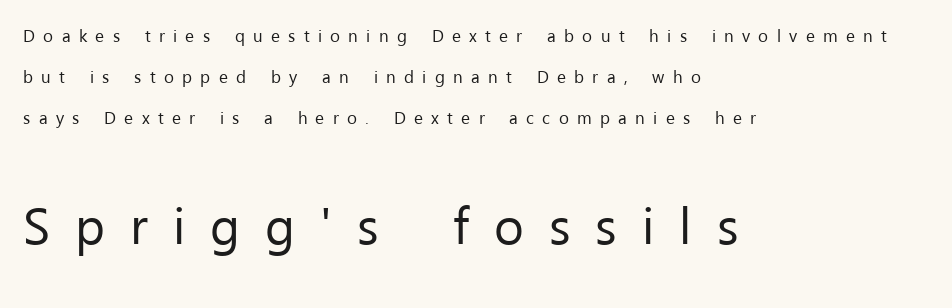
{"serif": "no", "italic": "no", "bold": "no", "weight": "regular", "width": "normal", "stroke_contrast": "low", "x_height": "medium", "monospaced": "no", "underline": "no", "align": "left", "line_spacing": "loose", "line_spacing_ratio": 2.42, "letter_spacing": "wide", "letter_spacing_em": 0.49, "larger_block": "second", "size_ratio": 3.0, "glyph_px": 51}
